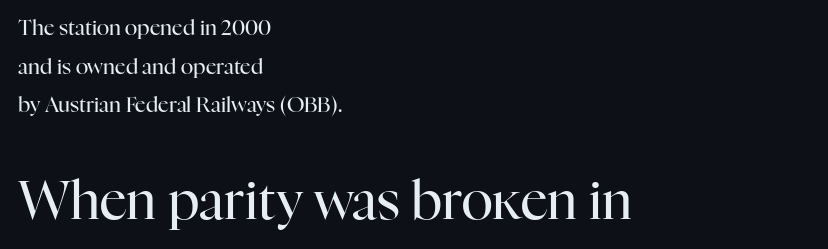
A serif font was chosen for this passage. Does the copy run flush right? No — it runs flush left. The letters advance in unequal steps, a hallmark of proportional type. Default kerning and tracking; the words read as compact shapes. A typesetter would mark this as roman, not italic.
